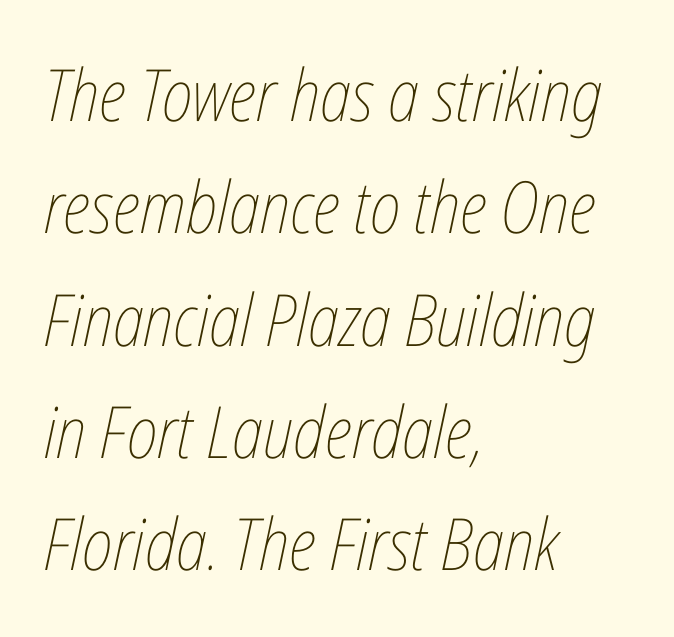
The image shows 72 px thin, condensed type, italic (leaning right); set left-aligned, normal line spacing (1.56x), normal letter spacing, not underlined; low stroke contrast and a medium x-height.
